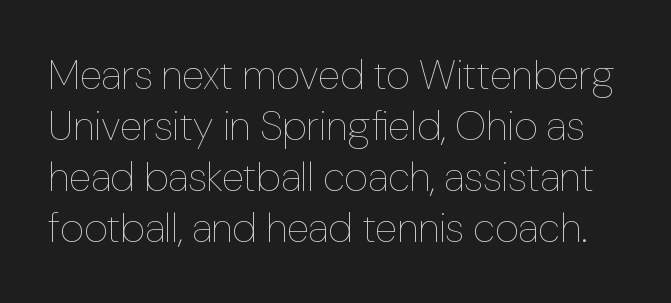
{"italic": "no", "bold": "no", "weight": "thin", "width": "normal", "stroke_contrast": "low", "x_height": "medium", "monospaced": "no", "underline": "no", "line_spacing_ratio": 1.24, "letter_spacing": "normal", "letter_spacing_em": 0.0, "glyph_px": 41}
